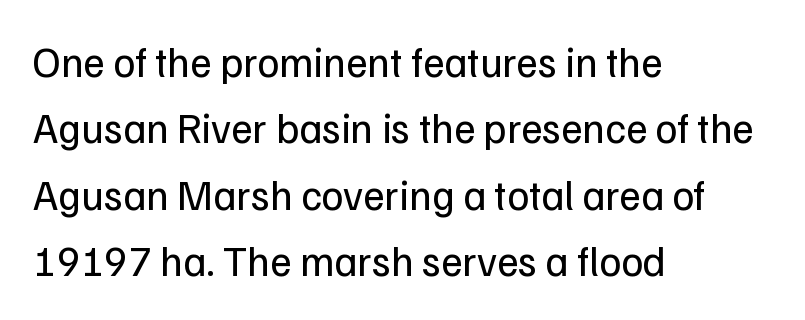
The image shows 42 px regular-weight sans-serif type, upright; set left-aligned, normal line spacing (1.58x), normal letter spacing, not underlined; low stroke contrast and a medium x-height.
